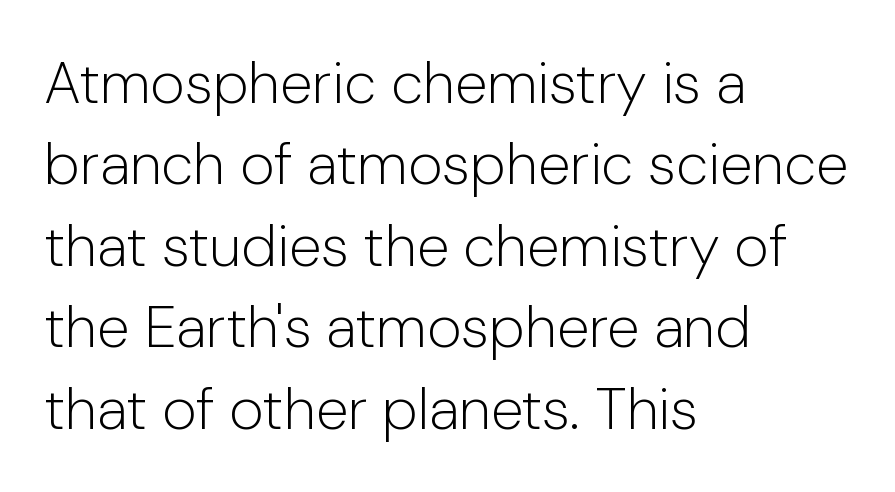
The image shows 59 px light sans-serif type, upright; set left-aligned, normal line spacing (1.38x), normal letter spacing, not underlined; low stroke contrast and a medium x-height.
